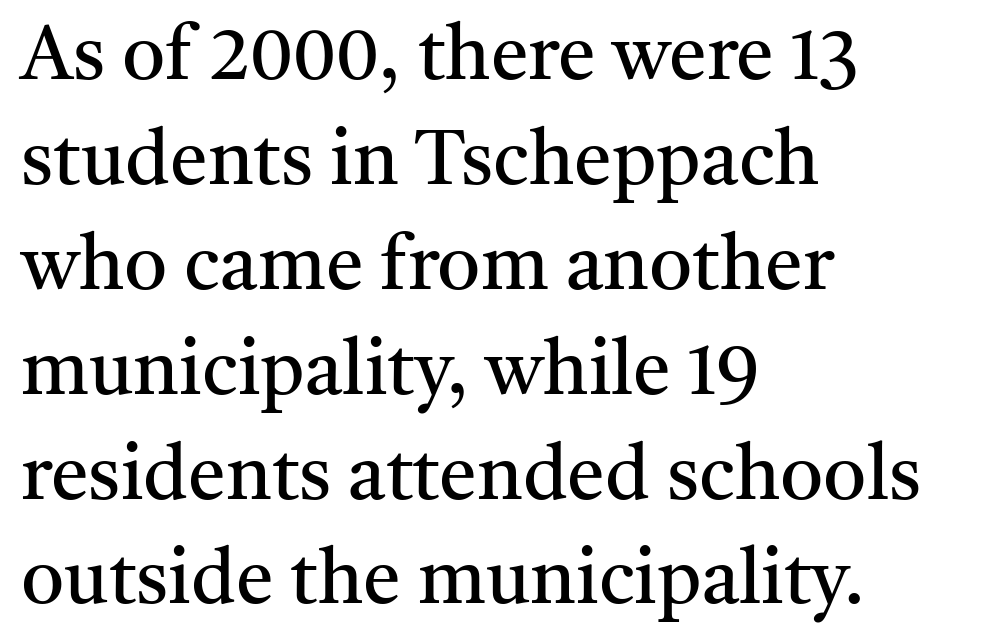
Characters follow at the spacing the type designer built in. Leading: standard. Are there feet on the stems? There are — it's a serif. Nobody drew a line under any word here. Short and long lines alike share a common starting point at left.
